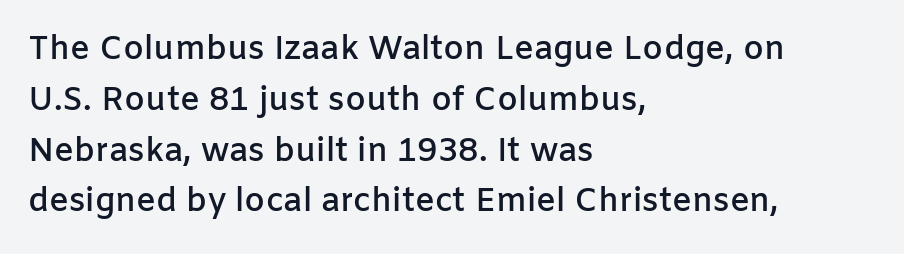
{"serif": "no", "italic": "no", "bold": "semi", "weight": "semibold", "width": "normal", "stroke_contrast": "low", "x_height": "medium", "monospaced": "no", "underline": "no", "align": "left", "line_spacing": "normal", "line_spacing_ratio": 1.54, "letter_spacing": "normal", "letter_spacing_em": 0.0, "glyph_px": 33}
